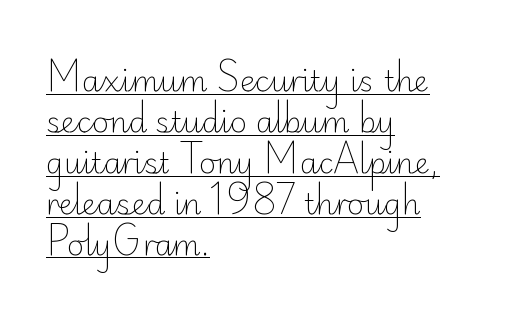
The image shows 29 px light sans-serif type, upright; set left-aligned, normal line spacing (1.41x), normal letter spacing, underlined; low stroke contrast and a small x-height.
